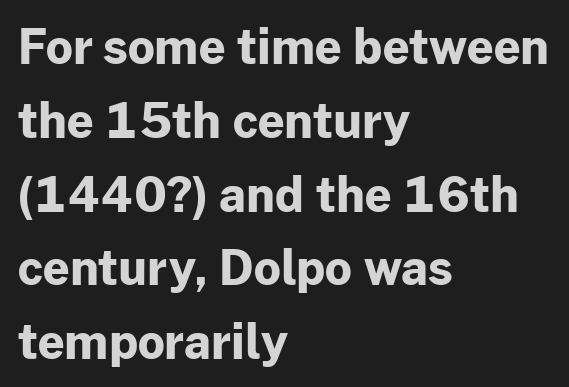
{"serif": "no", "italic": "no", "bold": "yes", "weight": "bold", "width": "normal", "stroke_contrast": "low", "x_height": "medium", "monospaced": "no", "underline": "no", "align": "left", "line_spacing": "normal", "line_spacing_ratio": 1.57, "letter_spacing": "normal", "letter_spacing_em": 0.0, "glyph_px": 47}
